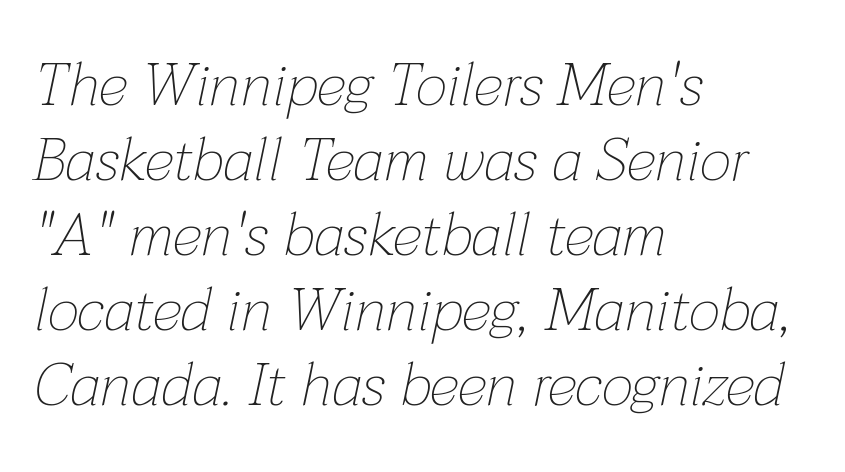
Q: Is the text bold? A: No.
Q: Is the text italic (slanted)? A: Yes, it leans right by about 12 degrees.
Q: Is the text underlined? A: No.
Q: How is the paragraph aligned? A: Left-aligned.
Q: Is the spacing between letters normal or unusually wide? A: Normal.
Q: Width (condensed, normal, or wide)? A: Normal.
Q: Stroke contrast? A: Low.
Q: x-height? A: Medium.
Q: Monospaced? A: No.
